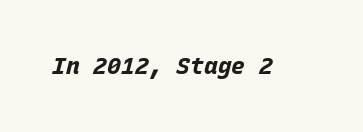
Each row of text sits above clean, open space. The specimen reads as italic at a glance. Characters follow at the spacing the type designer built in. Strokes here are thick enough to call this a true bold.
